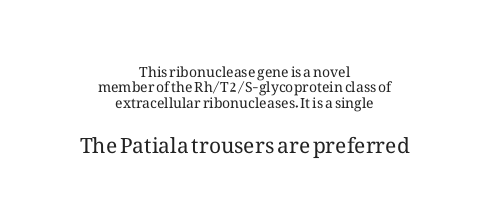
{"italic": "no", "bold": "no", "underline": "no", "align": "center", "line_spacing": "tight", "line_spacing_ratio": 1.1, "letter_spacing": "normal", "letter_spacing_em": 0.0, "larger_block": "second", "size_ratio": 1.5, "glyph_px": 21}
